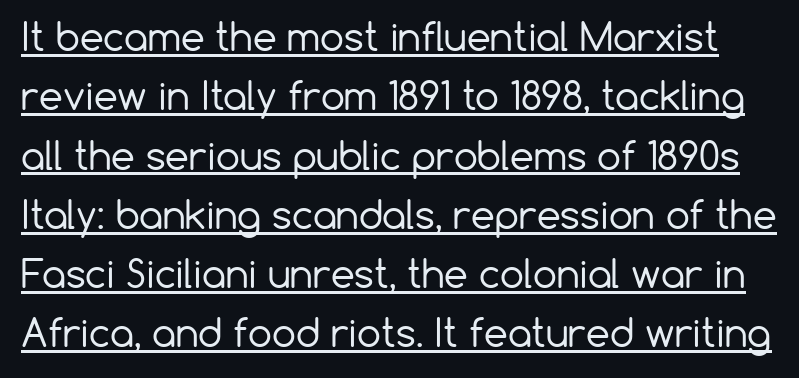
{"serif": "no", "italic": "no", "bold": "no", "weight": "regular", "width": "normal", "stroke_contrast": "low", "x_height": "medium", "monospaced": "no", "underline": "yes", "line_spacing": "normal", "line_spacing_ratio": 1.56, "letter_spacing": "normal", "letter_spacing_em": 0.0, "glyph_px": 38}
